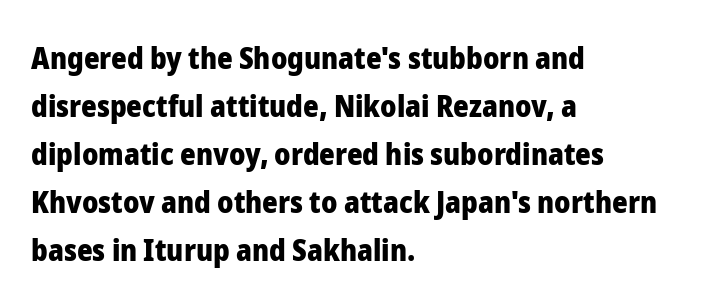
Q: Is the text bold? A: Yes.
Q: Is the text italic (slanted)? A: No, it is upright.
Q: Is the typeface a serif or a sans-serif typeface? A: Sans-serif.
Q: Is the text underlined? A: No.
Q: How is the paragraph aligned? A: Left-aligned.
Q: Is the spacing between letters normal or unusually wide? A: Normal.
Q: Is the spacing between lines tight, normal or loose? A: Normal.
Q: Width (condensed, normal, or wide)? A: Normal.
Q: Stroke contrast? A: Low.
Q: x-height? A: Medium.
Q: Monospaced? A: No.
